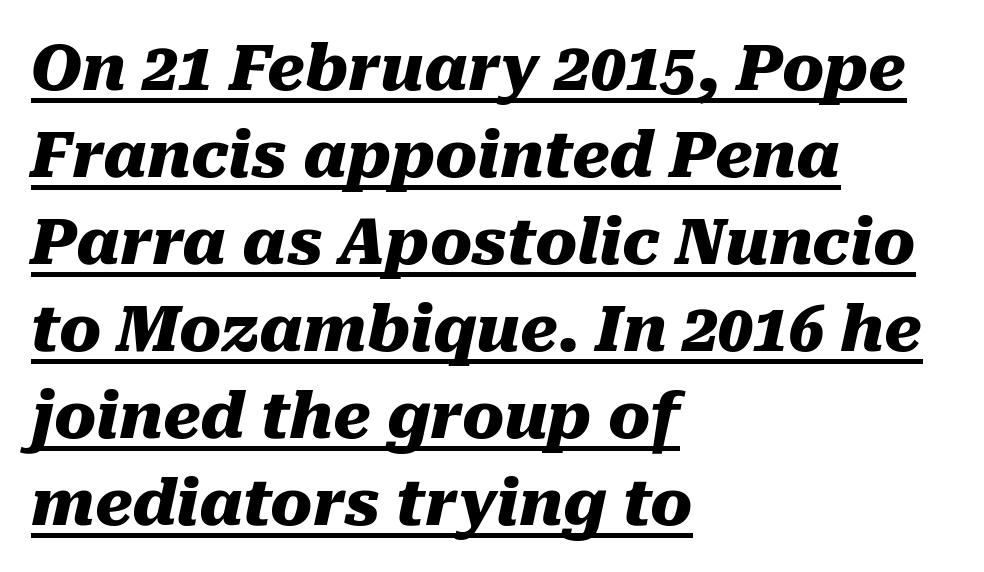
{"italic": "yes", "lean": "right", "slant_degrees": 10, "bold": "yes", "weight": "heavy", "width": "normal", "stroke_contrast": "medium", "x_height": "medium", "monospaced": "no", "underline": "yes", "align": "left", "line_spacing": "normal", "line_spacing_ratio": 1.38, "letter_spacing": "normal", "letter_spacing_em": 0.0, "glyph_px": 63}
